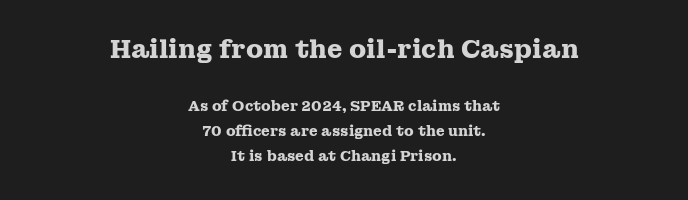
The image shows 25 px bold type, upright; set centered, line spacing 1.78x, normal letter spacing, not underlined; the first (top) block is 1.79x larger.
